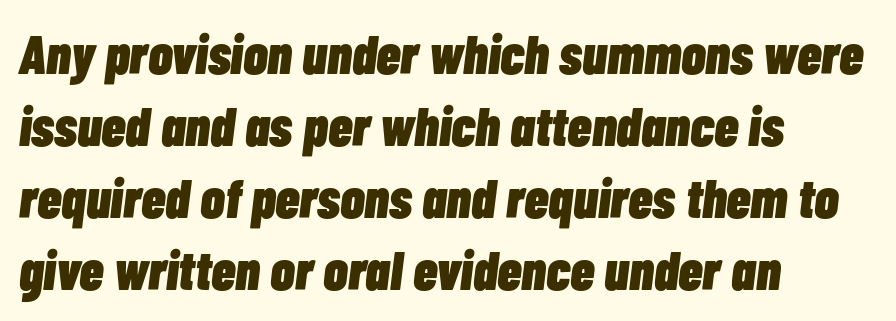
Look at the tracking — it's just the regular setting, nothing added. The text block is weighted toward the left margin, trailing off unevenly rightward. The zone under the glyphs is completely vacant. Tall strokes in this sample are angled rather than plumb. Strong, thick strokes mark this as bold type.
